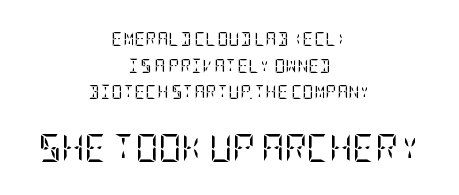
Serifs: yes, visible at the terminals of the letterforms. This is roman type, the default non-slanted kind. Default kerning and tracking; the words read as compact shapes. The rendering positions every line midway between the sides. The emphasis by scale lands on block number two, below.
